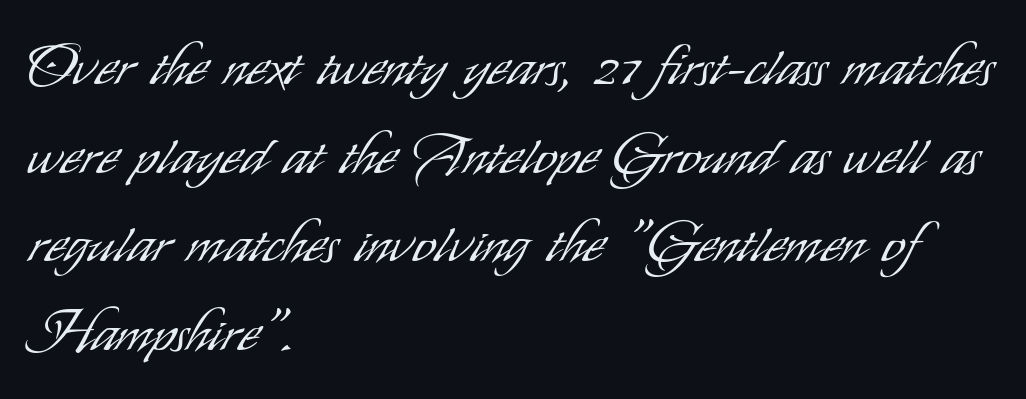
Q: Is the text bold? A: No.
Q: Is the text italic (slanted)? A: Yes.
Q: Is the typeface a serif or a sans-serif typeface? A: Sans-serif.
Q: Is the text underlined? A: No.
Q: How is the paragraph aligned? A: Left-aligned.
Q: Is the spacing between letters normal or unusually wide? A: Normal.
Q: Is the spacing between lines tight, normal or loose? A: Normal.
Q: Width (condensed, normal, or wide)? A: Condensed.
Q: Stroke contrast? A: Low.
Q: x-height? A: Small.
Q: Monospaced? A: No.
